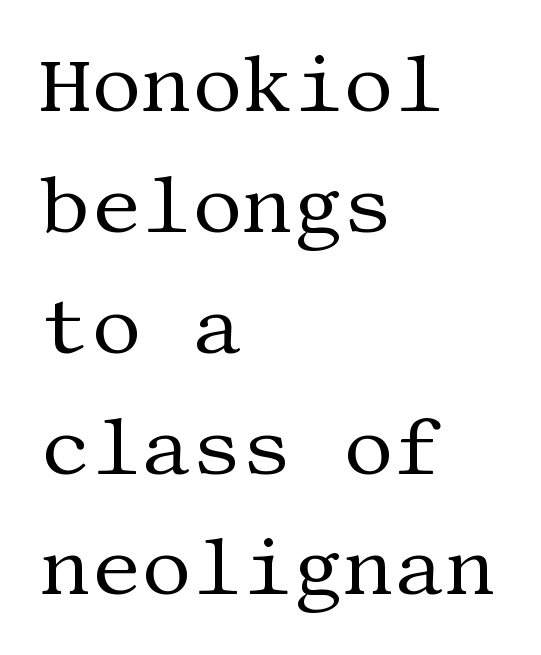
Q: Is the text bold? A: No.
Q: Is the text italic (slanted)? A: No, it is upright.
Q: Is the typeface a serif or a sans-serif typeface? A: Serif.
Q: Is the text underlined? A: No.
Q: How is the paragraph aligned? A: Left-aligned.
Q: Is the spacing between letters normal or unusually wide? A: Normal.
Q: Is the spacing between lines tight, normal or loose? A: Normal.
Q: Width (condensed, normal, or wide)? A: Normal.
Q: Stroke contrast? A: Medium.
Q: x-height? A: Large.
